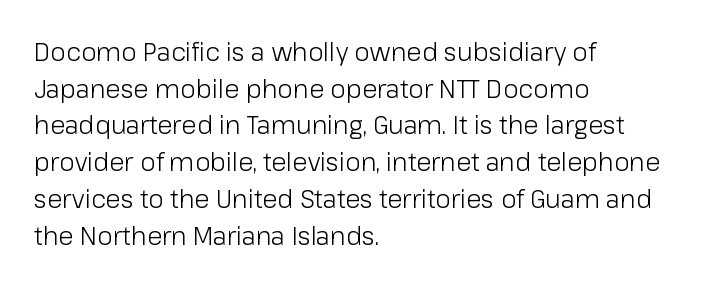
Weight: in the light-to-regular range. In CSS terms this would be text-align: left. The letters stand straight up with perfectly vertical stems. Each new line begins a customary step beneath the previous one. Characters follow at the spacing the type designer built in.
